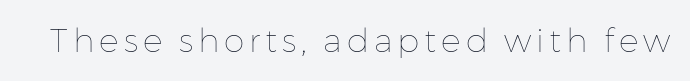
The image shows 33 px thin type, upright; set not underlined; low stroke contrast and a medium x-height.
